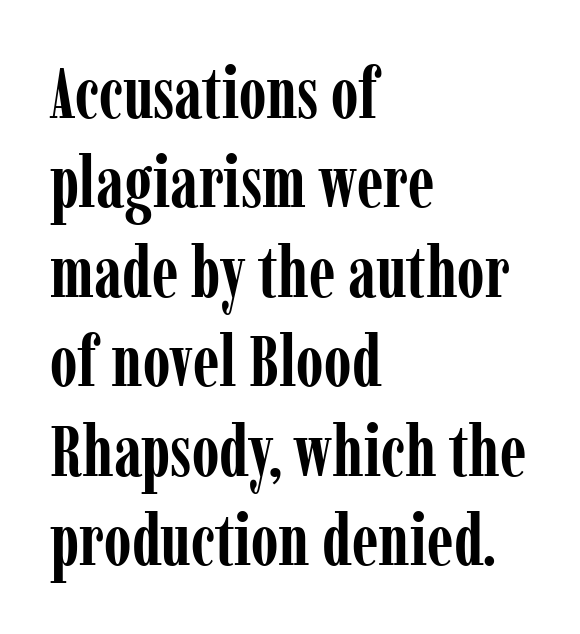
Q: Is the text bold? A: Yes.
Q: Is the text italic (slanted)? A: No, it is upright.
Q: Is the typeface a serif or a sans-serif typeface? A: Serif.
Q: Is the text underlined? A: No.
Q: How is the paragraph aligned? A: Left-aligned.
Q: Is the spacing between letters normal or unusually wide? A: Normal.
Q: Is the spacing between lines tight, normal or loose? A: Normal.
Q: Width (condensed, normal, or wide)? A: Condensed.
Q: Stroke contrast? A: Low.
Q: x-height? A: Medium.
Q: Monospaced? A: No.
